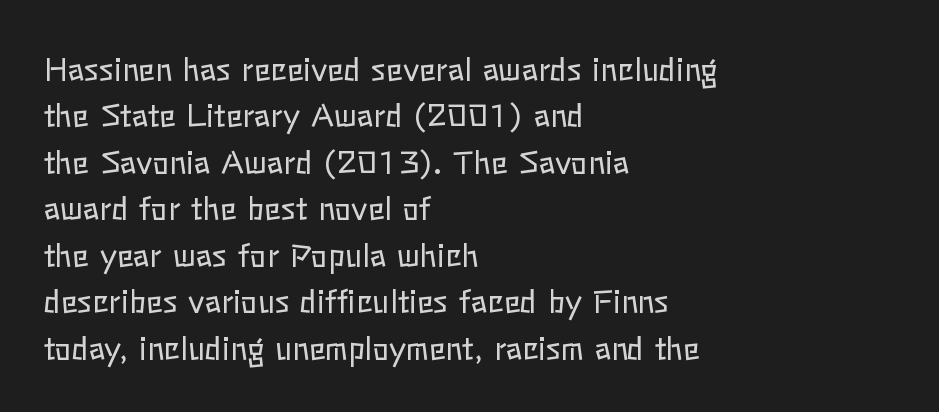
The image shows 31 px regular-weight type, upright; set left-aligned, normal line spacing (1.5x), normal letter spacing, not underlined; low stroke contrast and a medium x-height.
